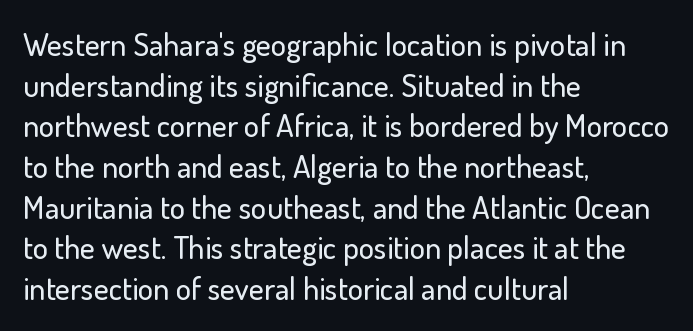
Does the copy run flush right? No — it runs flush left. The glyphs are unaccompanied by any horizontal stroke below them. The rendering keeps characters at their native spacing. Here the designer chose a conventional face with non-uniform glyph widths.
